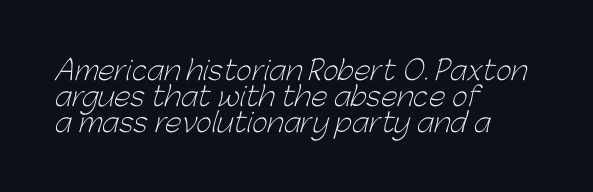
Q: Is the text bold? A: No.
Q: Is the text underlined? A: No.
Q: How is the paragraph aligned? A: Left-aligned.
Q: Is the spacing between letters normal or unusually wide? A: Normal.
Q: Is the spacing between lines tight, normal or loose? A: Tight.
